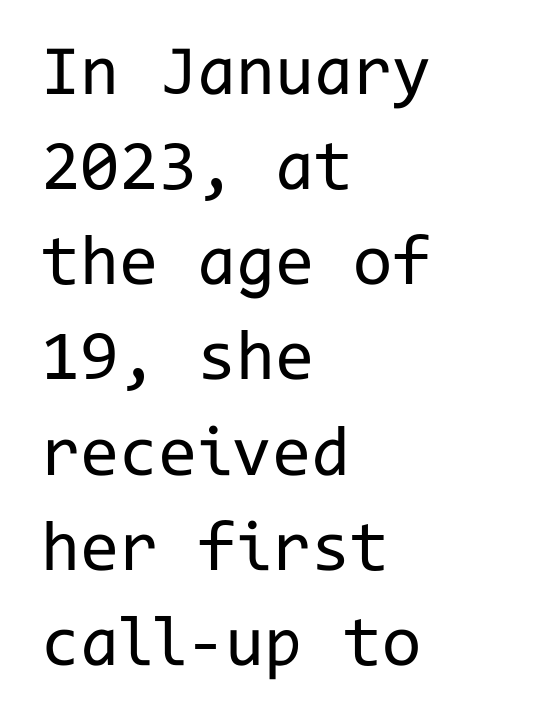
{"serif": "no", "italic": "no", "bold": "no", "weight": "regular", "width": "normal", "stroke_contrast": "low", "x_height": "medium", "monospaced": "yes", "underline": "no", "align": "left", "line_spacing": "normal", "line_spacing_ratio": 1.34, "letter_spacing": "normal", "letter_spacing_em": 0.0, "glyph_px": 71}
